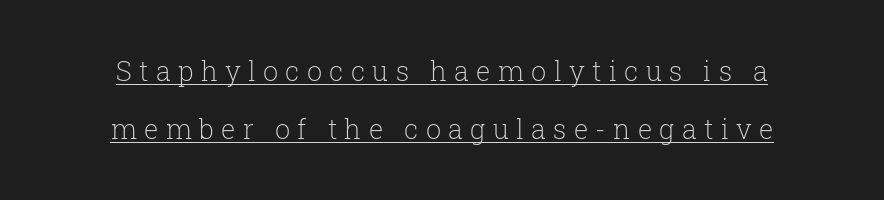
Is the type heavy? It reads as light-to-regular instead. The letters stand straight up with perfectly vertical stems. These lines stand farther apart than default settings would place them. A continuous stroke trails under the words, as in a hyperlink. Compared with typical body copy, the letter spacing here is much looser.
